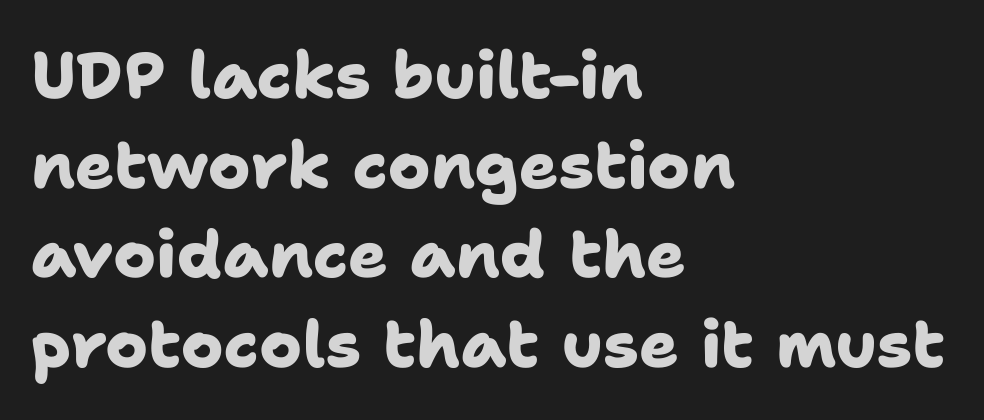
Q: Is the text bold? A: Yes.
Q: Is the typeface a serif or a sans-serif typeface? A: Sans-serif.
Q: Is the text underlined? A: No.
Q: How is the paragraph aligned? A: Left-aligned.
Q: Is the spacing between letters normal or unusually wide? A: Normal.
Q: Is the spacing between lines tight, normal or loose? A: Normal.
Q: Width (condensed, normal, or wide)? A: Normal.
Q: Stroke contrast? A: Low.
Q: x-height? A: Medium.
Q: Monospaced? A: No.
